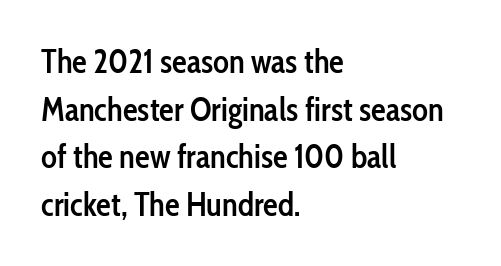
{"serif": "no", "italic": "no", "bold": "semi", "weight": "semibold", "width": "condensed", "stroke_contrast": "low", "x_height": "medium", "monospaced": "no", "underline": "no", "align": "left", "line_spacing": "normal", "line_spacing_ratio": 1.44, "letter_spacing": "normal", "letter_spacing_em": 0.0, "glyph_px": 33}
